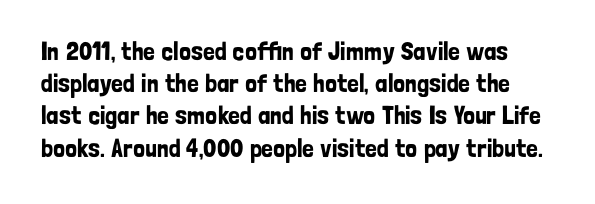
Q: Is the text italic (slanted)? A: No, it is upright.
Q: Is the text underlined? A: No.
Q: Is the spacing between letters normal or unusually wide? A: Normal.
